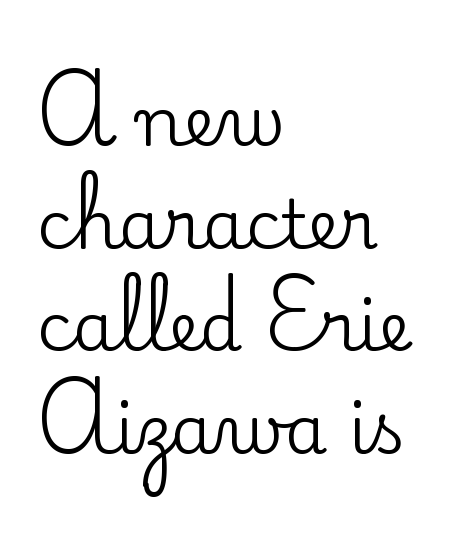
{"serif": "yes", "italic": "no", "width": "normal", "stroke_contrast": "low", "x_height": "small", "monospaced": "no", "underline": "no", "align": "left", "line_spacing": "normal", "line_spacing_ratio": 1.51, "letter_spacing": "normal", "letter_spacing_em": 0.0, "glyph_px": 68}
